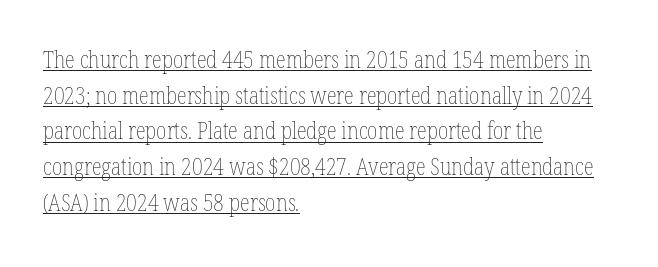
{"italic": "no", "bold": "no", "underline": "yes", "align": "left", "line_spacing": "normal", "line_spacing_ratio": 1.55, "letter_spacing": "normal", "letter_spacing_em": 0.0, "glyph_px": 23}
